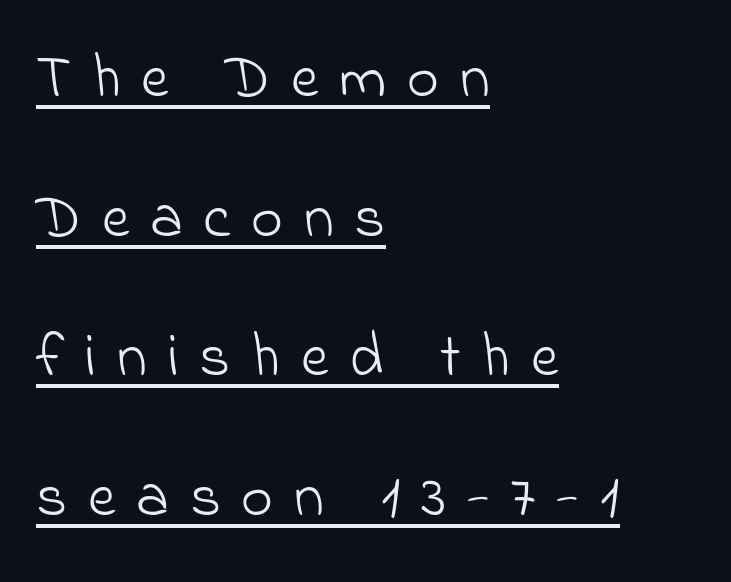
The image shows 61 px light sans-serif type; set left-aligned, loose line spacing (2.29x), unusually wide letter spacing (+0.34 em), underlined; low stroke contrast and a small x-height.
